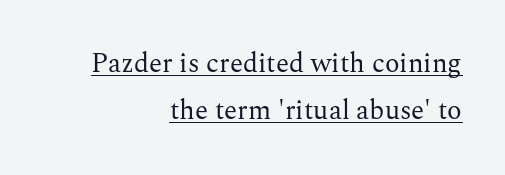
The font is comparable to plain body text, perhaps lighter. If you drew a ruler down the right edge, every line would touch it. You can see a thin bar hugging the bottom of the glyphs. Every stem runs plumb, perpendicular to the baseline. Observe the ordinary spacing: letters are neighbours, not strangers.
